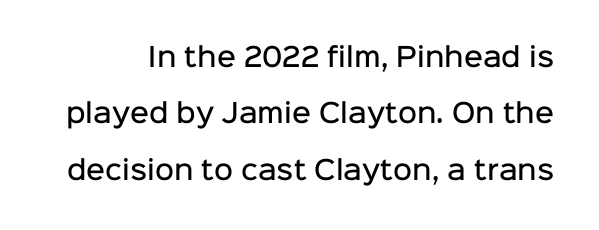
{"italic": "no", "bold": "semi", "underline": "no", "line_spacing": "loose", "line_spacing_ratio": 2.17, "letter_spacing": "normal", "letter_spacing_em": 0.0, "glyph_px": 26}
